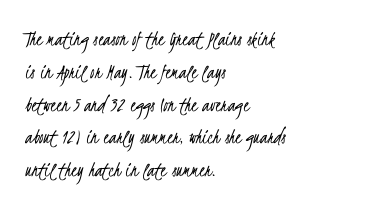
The image shows 22 px text type; set left-aligned, normal line spacing (1.49x), normal letter spacing, not underlined.
